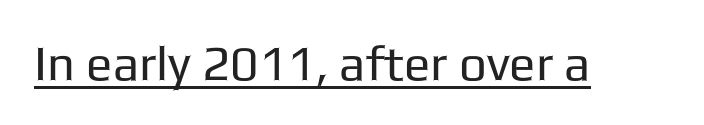
The image shows 49 px regular-weight sans-serif type, upright; set normal letter spacing, underlined; low stroke contrast and a medium x-height.
